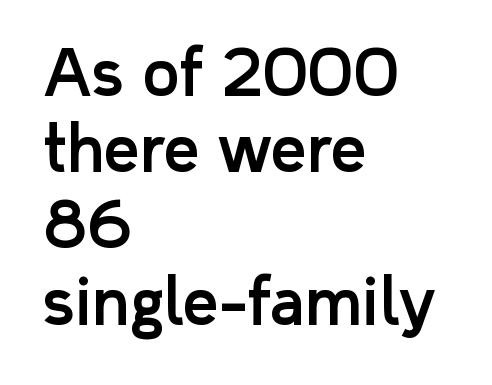
The image shows 63 px sans-serif type, upright; set left-aligned, line spacing 1.21x, normal letter spacing, not underlined; low stroke contrast and a medium x-height.
